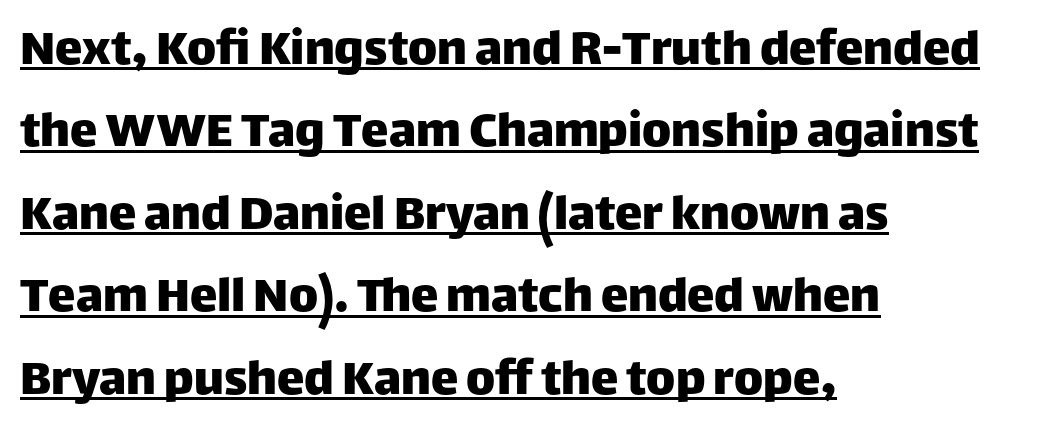
The image shows 55 px sans-serif type, upright; set left-aligned, normal line spacing (1.5x), normal letter spacing, underlined; low stroke contrast and a large x-height.
